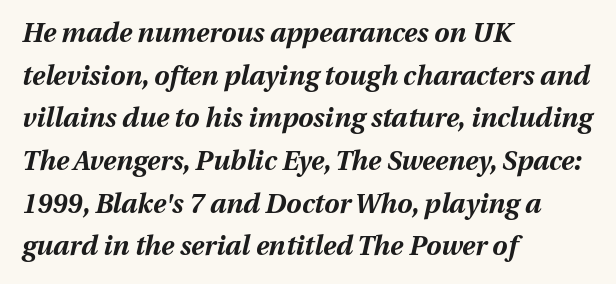
The passage is arranged the way most books set body copy — flush left. Its strokes are broad and dark, the hallmark of bold type. Yep, that's italic — everything's leaning. Normally led — the rows are evenly, conventionally spaced. Descenders hang freely into open space. The line texture is even and compact thanks to regular tracking.
